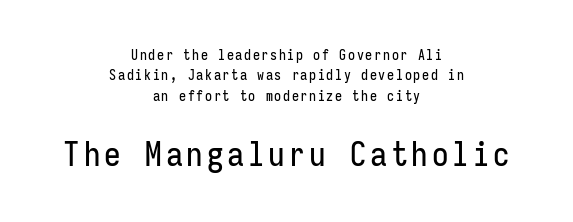
The lines are quadded center. The lower block of text is set noticeably larger than the block above it. The face used here is monospaced, like something from a code editor. The string is rendered with underlining switched off. The type sits square on the baseline with zero lean. I'd call this a sans setting — the letters go barefoot.
